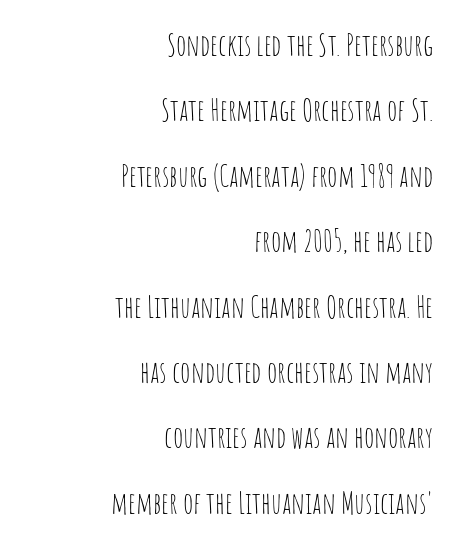
{"serif": "no", "italic": "no", "bold": "no", "weight": "thin", "width": "condensed", "stroke_contrast": "low", "x_height": "large", "monospaced": "no", "underline": "no", "align": "right", "line_spacing": "loose", "line_spacing_ratio": 2.18, "letter_spacing": "normal", "letter_spacing_em": 0.0, "glyph_px": 30}
